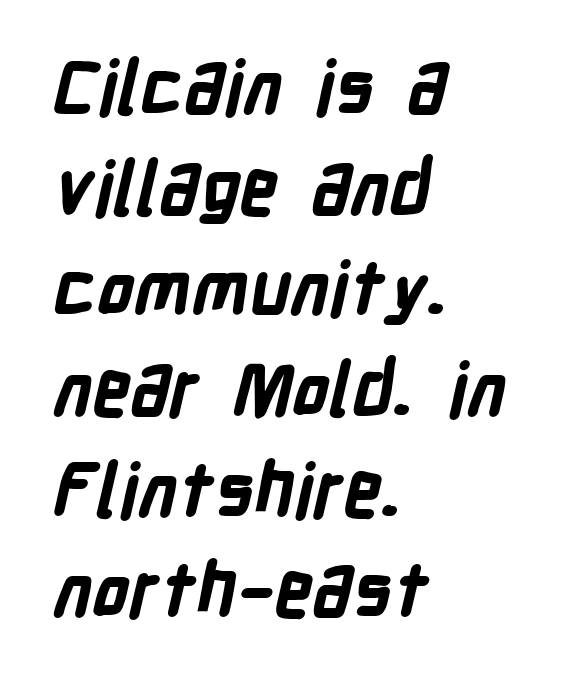
The image shows 74 px bold, condensed sans-serif type; set left-aligned, normal line spacing (1.36x), normal letter spacing, not underlined; low stroke contrast and a medium x-height.
